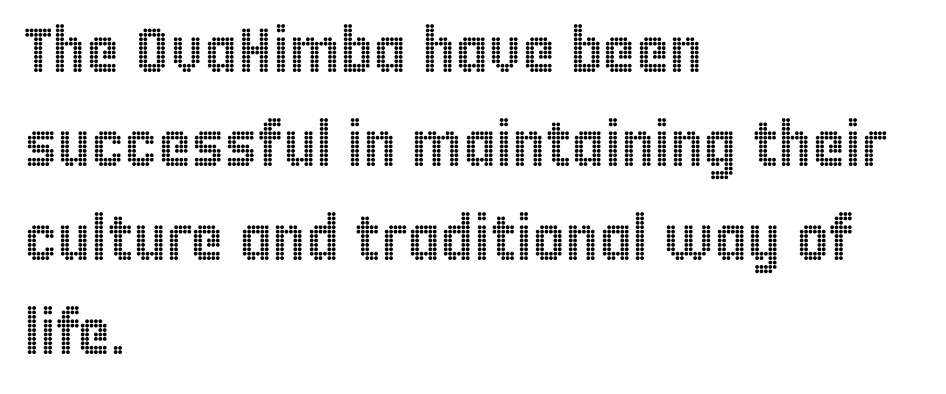
The image shows 63 px condensed type, upright; set left-aligned, normal line spacing (1.49x), normal letter spacing, not underlined; a large x-height.
